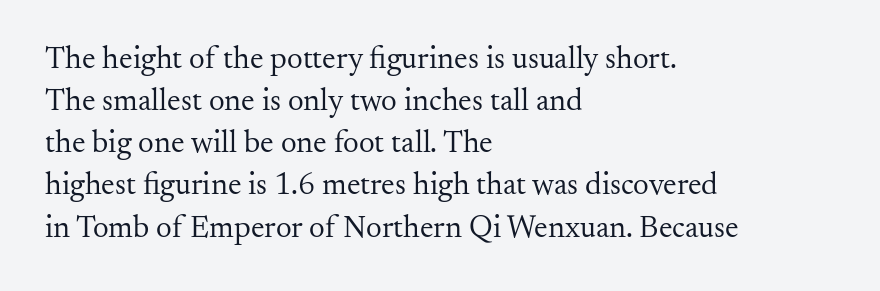
Q: Is the text bold? A: No.
Q: Is the text italic (slanted)? A: No, it is upright.
Q: Is the typeface a serif or a sans-serif typeface? A: Serif.
Q: Is the text underlined? A: No.
Q: How is the paragraph aligned? A: Left-aligned.
Q: Is the spacing between letters normal or unusually wide? A: Normal.
Q: Is the spacing between lines tight, normal or loose? A: Normal.
Q: Width (condensed, normal, or wide)? A: Normal.
Q: Stroke contrast? A: Medium.
Q: x-height? A: Small.
Q: Monospaced? A: No.
